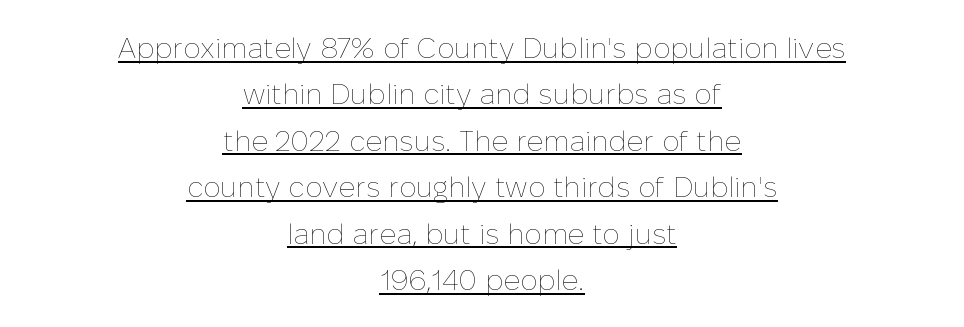
{"italic": "no", "bold": "no", "weight": "thin", "width": "normal", "stroke_contrast": "low", "x_height": "medium", "monospaced": "no", "underline": "yes", "align": "center", "line_spacing": "normal", "line_spacing_ratio": 1.6, "letter_spacing": "normal", "letter_spacing_em": 0.0, "glyph_px": 29}
